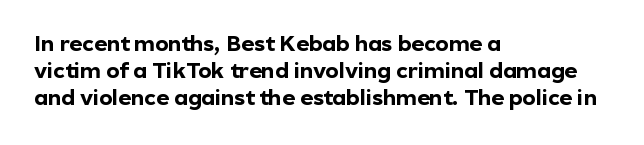
Q: Is the text bold? A: Yes.
Q: Is the text italic (slanted)? A: No, it is upright.
Q: Is the text underlined? A: No.
Q: How is the paragraph aligned? A: Left-aligned.
Q: Is the spacing between letters normal or unusually wide? A: Normal.
